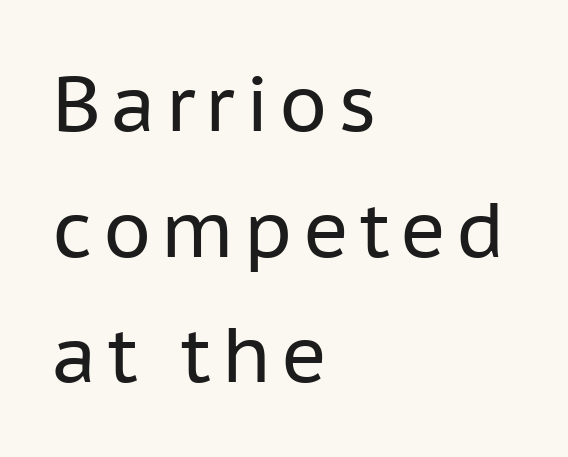
Leftover space on each line is placed entirely after the last word. This sample keeps an unexceptional amount of space between lines. The type sits square on the baseline with zero lean. Summary of weight: not heavy and not bold.
